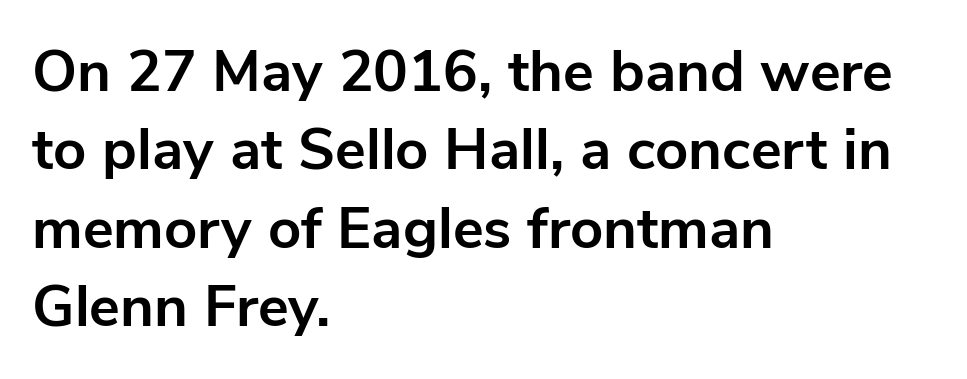
Q: Is the text bold? A: Yes.
Q: Is the text italic (slanted)? A: No, it is upright.
Q: Is the typeface a serif or a sans-serif typeface? A: Sans-serif.
Q: Is the text underlined? A: No.
Q: How is the paragraph aligned? A: Left-aligned.
Q: Is the spacing between letters normal or unusually wide? A: Normal.
Q: Is the spacing between lines tight, normal or loose? A: Normal.
Q: Width (condensed, normal, or wide)? A: Normal.
Q: Stroke contrast? A: Low.
Q: x-height? A: Medium.
Q: Monospaced? A: No.
